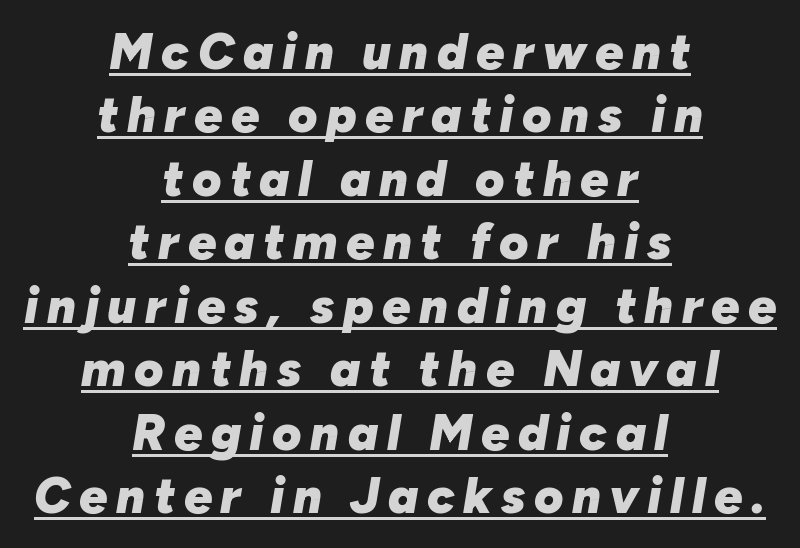
The image shows 50 px heavy type, italic (leaning right); set centered, normal line spacing (1.27x), underlined; low stroke contrast and a medium x-height.
